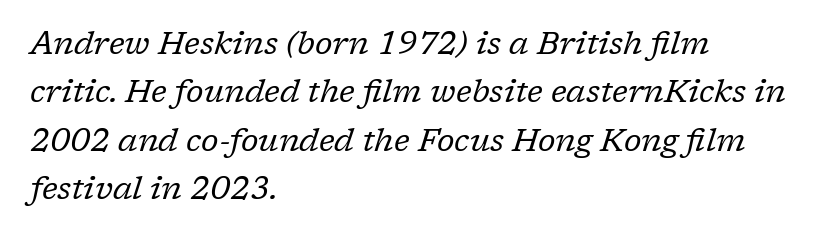
{"serif": "yes", "italic": "yes", "lean": "right", "slant_degrees": 17, "bold": "no", "weight": "regular", "width": "normal", "stroke_contrast": "low", "x_height": "medium", "monospaced": "no", "underline": "no", "align": "left", "line_spacing": "normal", "line_spacing_ratio": 1.51, "letter_spacing": "normal", "letter_spacing_em": 0.0, "glyph_px": 32}
